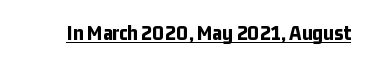
Q: Is the text bold? A: Yes.
Q: Is the text italic (slanted)? A: No, it is upright.
Q: Is the text underlined? A: Yes.
Q: Is the spacing between letters normal or unusually wide? A: Normal.
